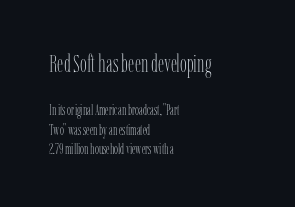
Notice how descenders clear the ascenders below comfortably — that's standard leading. Italic? Not at all — the glyphs are vertical. This rendering leaves character spacing at its baseline value. The font sits on the lighter half of the weight spectrum, regular included. A student would notice the top passage is typeset larger than what follows.
